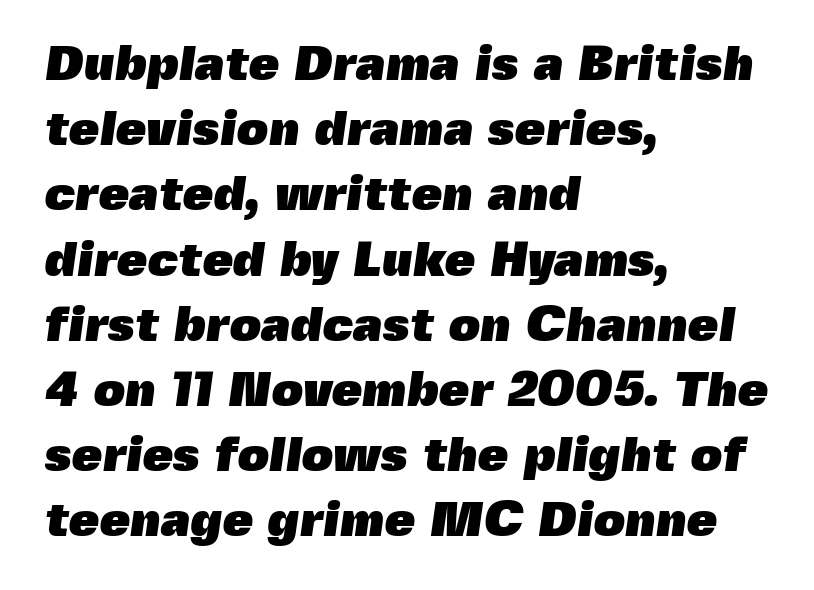
Q: Is the text bold? A: Yes.
Q: Is the typeface a serif or a sans-serif typeface? A: Sans-serif.
Q: Is the text underlined? A: No.
Q: How is the paragraph aligned? A: Left-aligned.
Q: Is the spacing between letters normal or unusually wide? A: Normal.
Q: Is the spacing between lines tight, normal or loose? A: Normal.
Q: Width (condensed, normal, or wide)? A: Normal.
Q: x-height? A: Medium.
Q: Monospaced? A: No.
